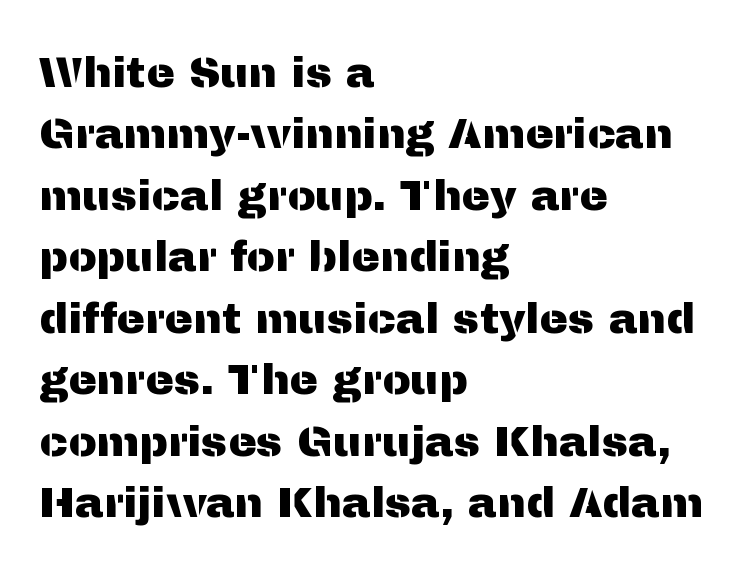
Leading matches the norm, producing a regular column. The lines in this sample share a left origin and differ only in where they stop. Classification — sans serif. The rendering uses natural spacing where letterforms have individual widths. A typesetter would call this zero additional tracking. Any mark beneath the type? The region is blank.
